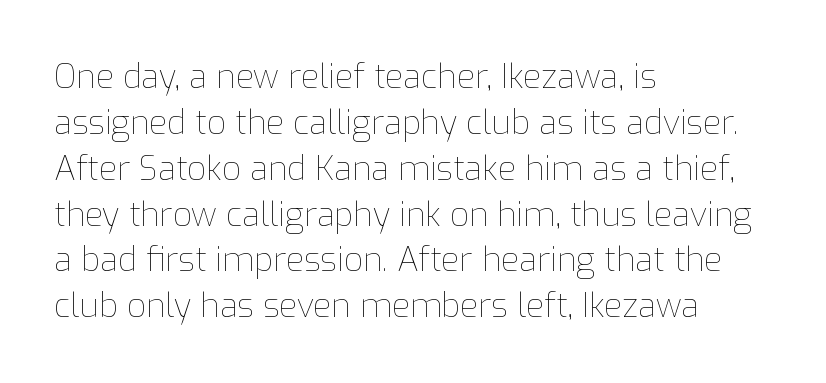
The image shows 33 px thin type, upright; set left-aligned, normal line spacing (1.39x), normal letter spacing, not underlined; low stroke contrast and a medium x-height.
